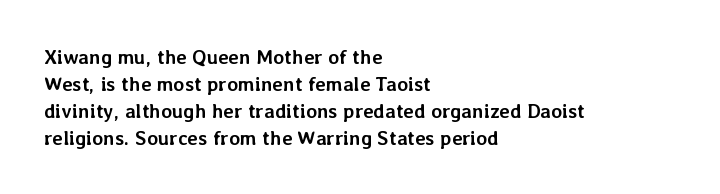
The image shows 20 px bold type, upright; set left-aligned, normal line spacing (1.35x), normal letter spacing, not underlined.
